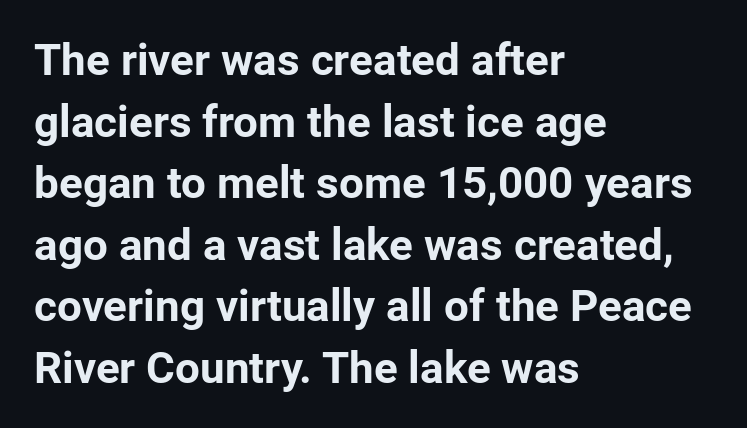
Q: Is the text bold? A: Yes.
Q: Is the text italic (slanted)? A: No, it is upright.
Q: Is the typeface a serif or a sans-serif typeface? A: Sans-serif.
Q: Is the text underlined? A: No.
Q: How is the paragraph aligned? A: Left-aligned.
Q: Is the spacing between letters normal or unusually wide? A: Normal.
Q: Is the spacing between lines tight, normal or loose? A: Normal.
Q: Width (condensed, normal, or wide)? A: Normal.
Q: Stroke contrast? A: Low.
Q: x-height? A: Medium.
Q: Monospaced? A: No.
